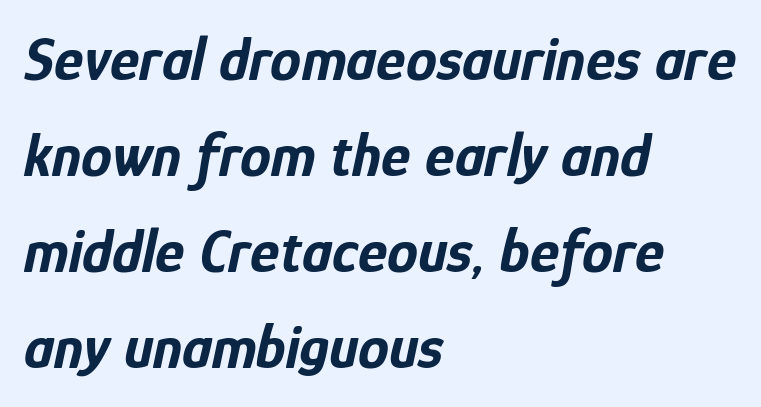
Q: Is the text bold? A: Yes.
Q: Is the text italic (slanted)? A: Yes, it leans right by about 12 degrees.
Q: Is the text underlined? A: No.
Q: How is the paragraph aligned? A: Left-aligned.
Q: Is the spacing between letters normal or unusually wide? A: Normal.
Q: Is the spacing between lines tight, normal or loose? A: Normal.
Q: Width (condensed, normal, or wide)? A: Condensed.
Q: Stroke contrast? A: Low.
Q: x-height? A: Medium.
Q: Monospaced? A: No.
